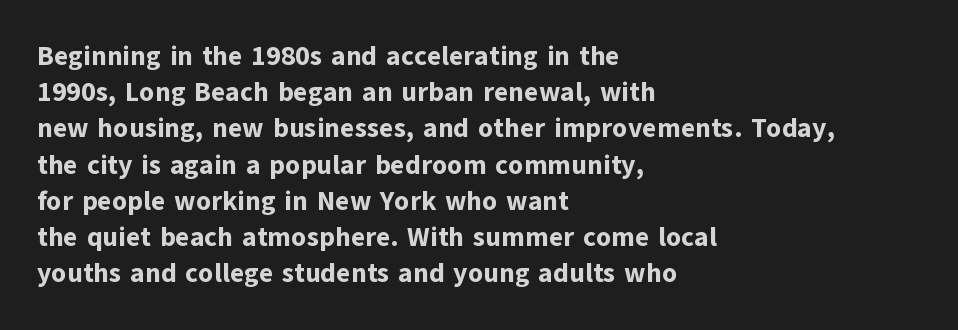
The image shows 27 px bold type, upright; set left-aligned, normal line spacing (1.34x), normal letter spacing, not underlined.
